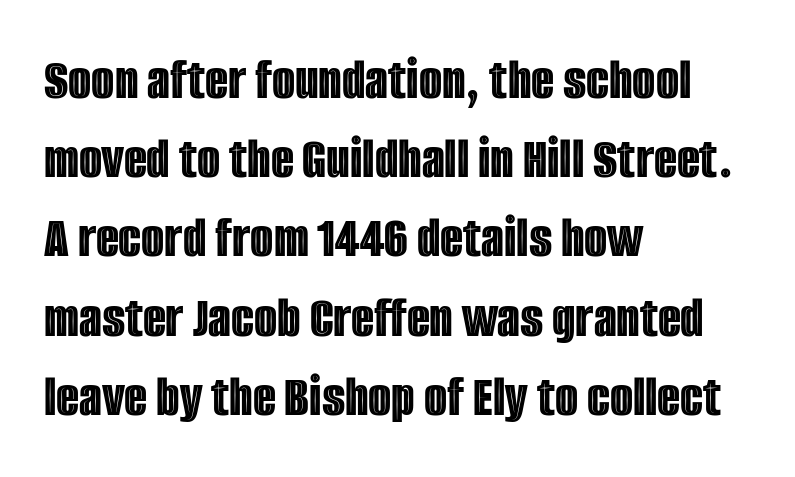
Q: Is the text italic (slanted)? A: No, it is upright.
Q: Is the text underlined? A: No.
Q: How is the paragraph aligned? A: Left-aligned.
Q: Is the spacing between letters normal or unusually wide? A: Normal.
Q: Is the spacing between lines tight, normal or loose? A: Normal.
Q: Width (condensed, normal, or wide)? A: Condensed.
Q: x-height? A: Large.
Q: Monospaced? A: No.
